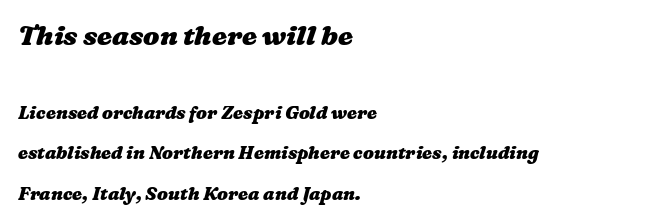
The image shows 27 px bold type; set left-aligned, loose line spacing (2.26x), normal letter spacing, not underlined; the first (top) block is 1.5x larger.
